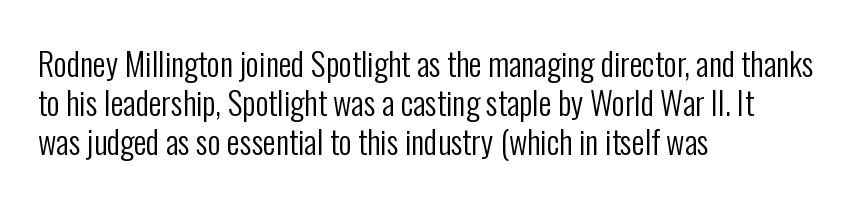
{"serif": "no", "italic": "no", "bold": "no", "weight": "regular", "width": "condensed", "stroke_contrast": "low", "x_height": "medium", "monospaced": "no", "underline": "no", "align": "left", "line_spacing_ratio": 1.22, "letter_spacing": "normal", "letter_spacing_em": 0.0, "glyph_px": 32}
